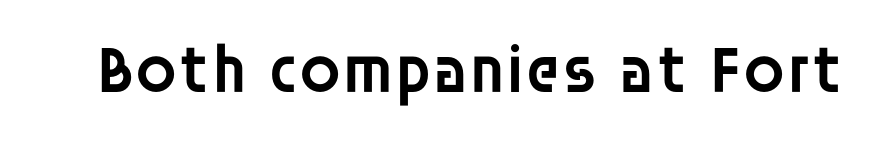
The image shows 68 px semibold sans-serif type, upright; set normal letter spacing, not underlined; low stroke contrast and a large x-height.
